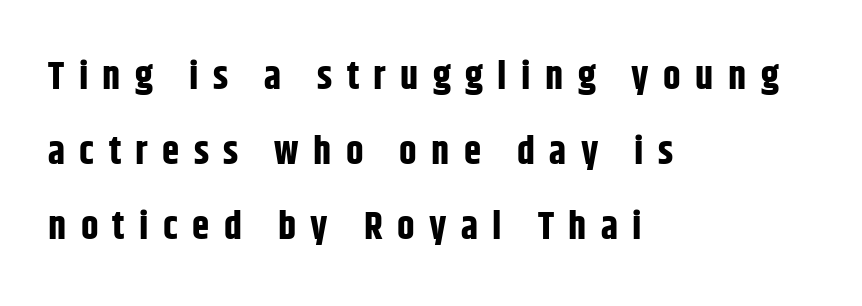
{"serif": "no", "italic": "no", "bold": "yes", "weight": "bold", "width": "condensed", "stroke_contrast": "low", "x_height": "large", "monospaced": "no", "underline": "no", "align": "left", "line_spacing": "loose", "line_spacing_ratio": 1.92, "letter_spacing": "wide", "letter_spacing_em": 0.37, "glyph_px": 39}
